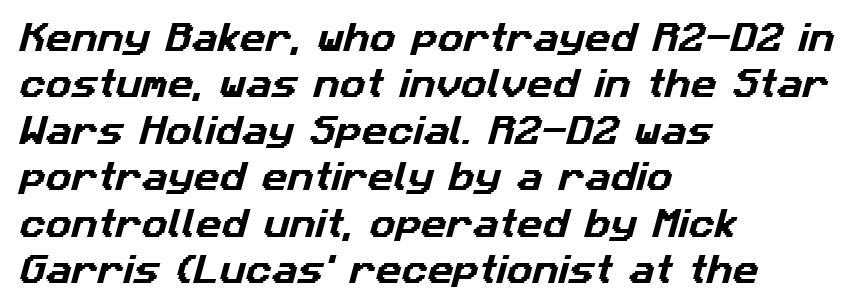
Does the copy run flush right? No — it runs flush left. Each row of text sits above clean, open space. This rendering employs a face without finishing strokes, i.e., a sans-serif. Tracking value appears to be zero — textbook default spacing. Does the leading feel generous? No, just average.
